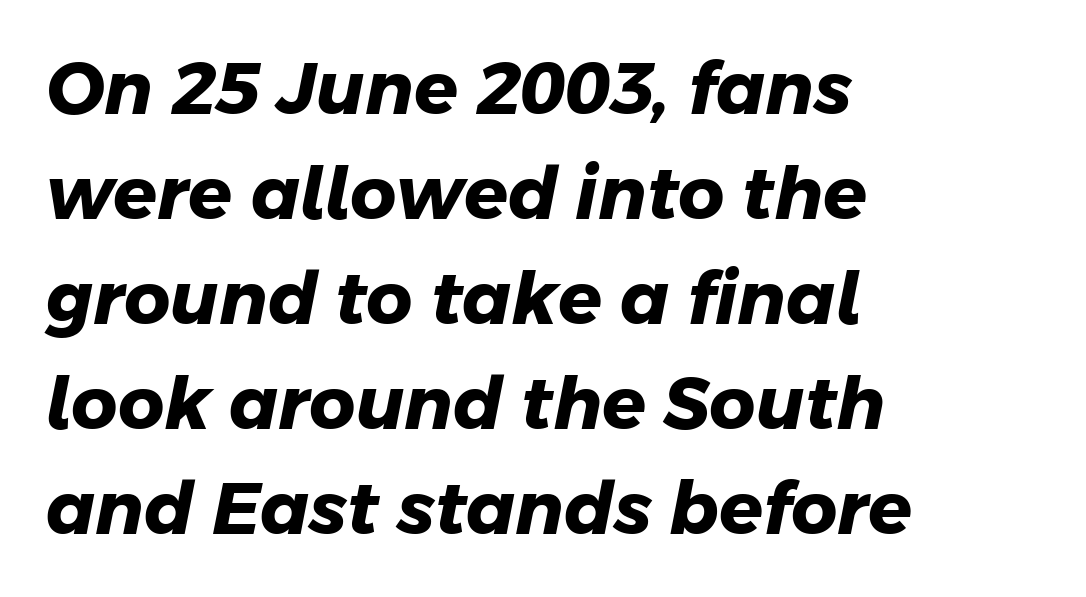
Q: Is the text bold? A: Yes.
Q: Is the typeface a serif or a sans-serif typeface? A: Sans-serif.
Q: Is the text underlined? A: No.
Q: How is the paragraph aligned? A: Left-aligned.
Q: Is the spacing between letters normal or unusually wide? A: Normal.
Q: Is the spacing between lines tight, normal or loose? A: Normal.
Q: Width (condensed, normal, or wide)? A: Normal.
Q: Stroke contrast? A: Low.
Q: x-height? A: Medium.
Q: Monospaced? A: No.
